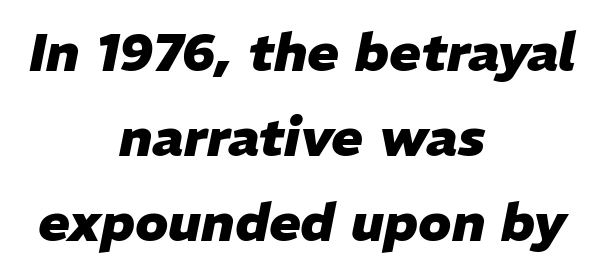
Q: Is the text bold? A: Yes.
Q: Is the text italic (slanted)? A: Yes, it leans right by about 11 degrees.
Q: Is the text underlined? A: No.
Q: How is the paragraph aligned? A: Centered.
Q: Is the spacing between letters normal or unusually wide? A: Normal.
Q: Is the spacing between lines tight, normal or loose? A: Normal.
Q: Width (condensed, normal, or wide)? A: Normal.
Q: Stroke contrast? A: Low.
Q: x-height? A: Medium.
Q: Monospaced? A: No.
